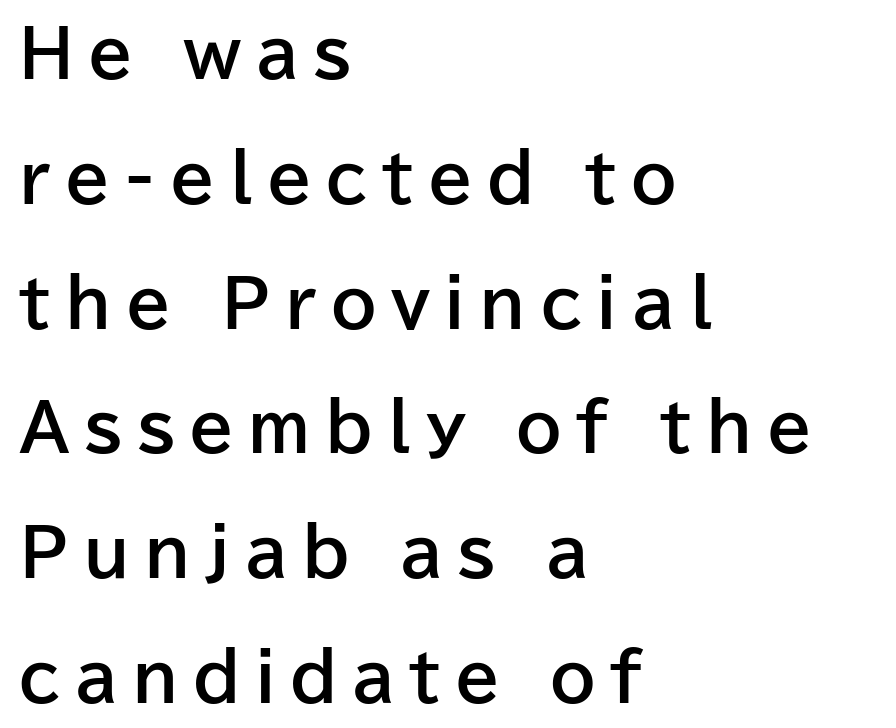
The image shows 65 px bold sans-serif type, upright; set left-aligned, loose line spacing (1.92x), unusually wide letter spacing (+0.22 em), not underlined; low stroke contrast and a medium x-height.
